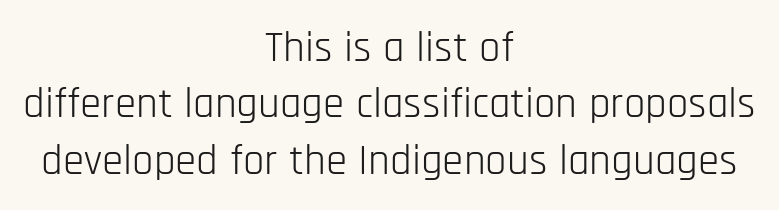
The image shows 43 px light, condensed sans-serif type, upright; set centered, normal line spacing (1.31x), normal letter spacing, not underlined; low stroke contrast and a large x-height.
